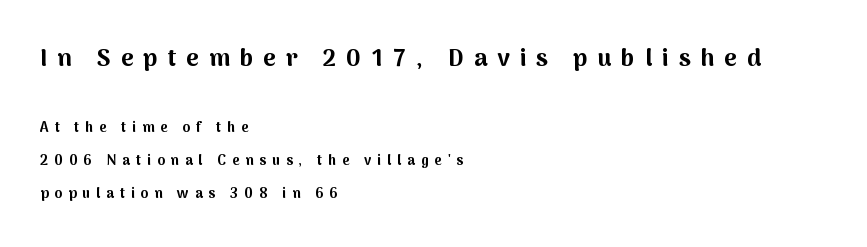
The image shows 24 px bold type, upright; set left-aligned, loose line spacing (2.37x), unusually wide letter spacing (+0.42 em), not underlined; the first (top) block is 1.71x larger.
